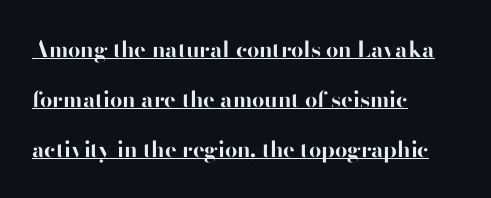
Interline gaps are noticeably wide in this sample. Beneath each row of characters lies a ruled line. The horizontal fit of the characters is conventional and even. The lines are quadded left. These words are printed bold, with thick strokes throughout.
